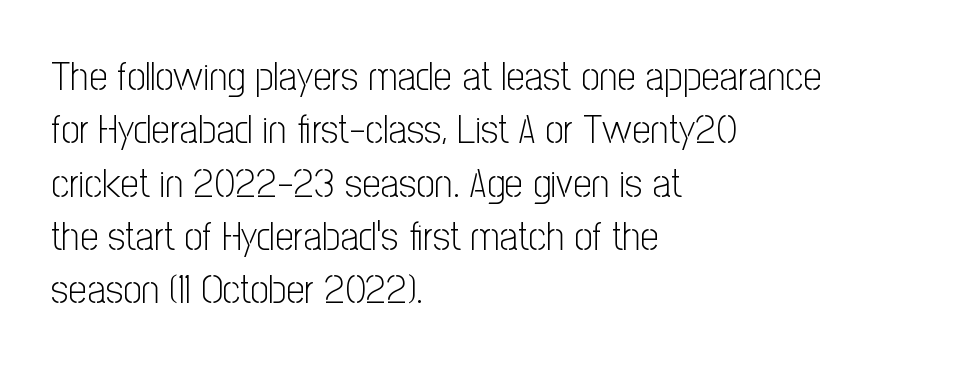
Q: Is the text bold? A: No.
Q: Is the text italic (slanted)? A: No, it is upright.
Q: Is the typeface a serif or a sans-serif typeface? A: Sans-serif.
Q: Is the text underlined? A: No.
Q: How is the paragraph aligned? A: Left-aligned.
Q: Is the spacing between letters normal or unusually wide? A: Normal.
Q: Is the spacing between lines tight, normal or loose? A: Normal.
Q: Width (condensed, normal, or wide)? A: Condensed.
Q: Stroke contrast? A: Low.
Q: x-height? A: Medium.
Q: Monospaced? A: No.
